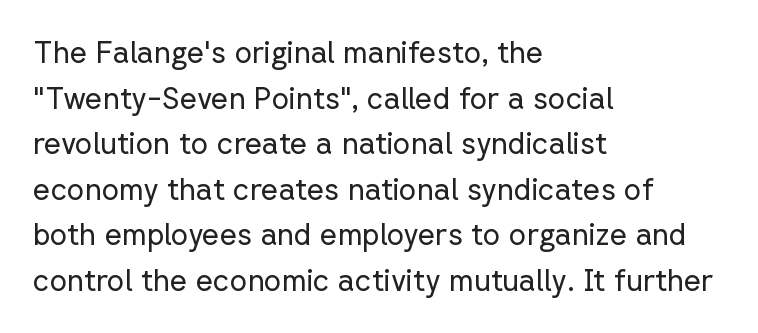
Character widths vary here, with narrow letters taking less room than wide ones. Check where the strokes stop: nothing finishes them off — pure sans. The type is set solid horizontally, with unmodified tracking. The font's upright variant was chosen for this text. Words float on clear page, feet unadorned.
